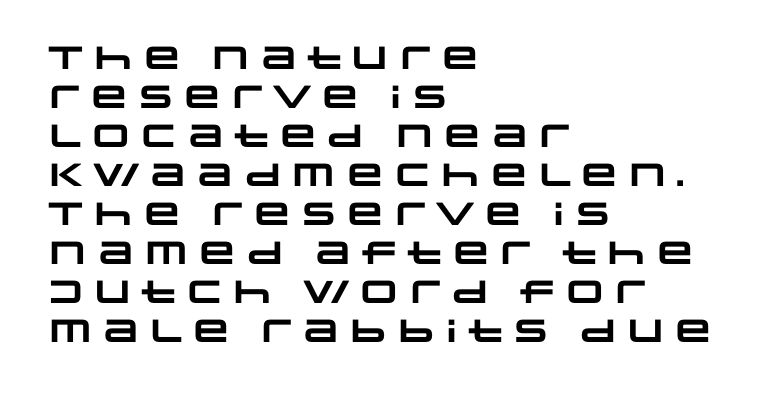
The image shows 32 px heavy, wide sans-serif type; set left-aligned, line spacing 1.22x, normal letter spacing, not underlined; low stroke contrast and a large x-height.
